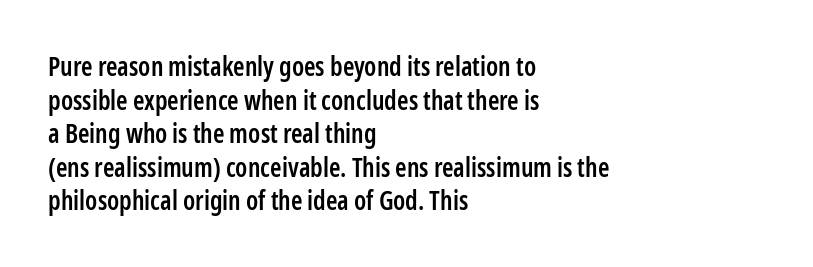
Each row of text sits above clean, open space. Notice how the passage keeps a crisp vertical edge on the left only. These lines keep a tight, regular rhythm from letter to letter. The strokes are fattened partway — semibold, not bold. Regarding leading, the lines here are spaced in the standard way. Upright lettering throughout.
